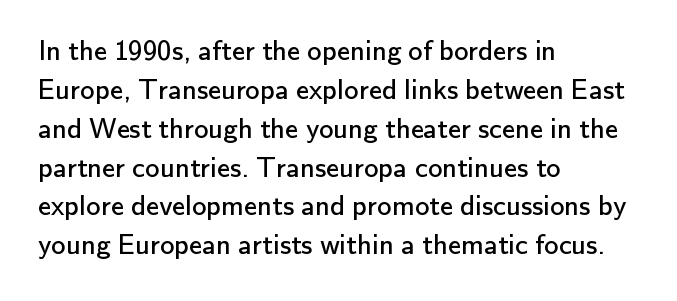
The image shows 29 px regular-weight sans-serif type, upright; set left-aligned, normal line spacing (1.34x), normal letter spacing, not underlined; low stroke contrast and a small x-height.
